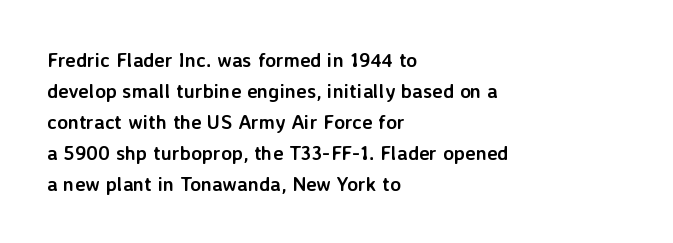
Q: Is the text bold? A: Yes.
Q: Is the text italic (slanted)? A: No, it is upright.
Q: Is the text underlined? A: No.
Q: How is the paragraph aligned? A: Left-aligned.
Q: Is the spacing between letters normal or unusually wide? A: Normal.
Q: Is the spacing between lines tight, normal or loose? A: Normal.
